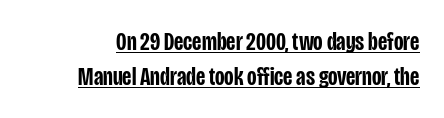
The image shows 26 px text type, upright; set normal line spacing (1.34x), normal letter spacing, underlined.
